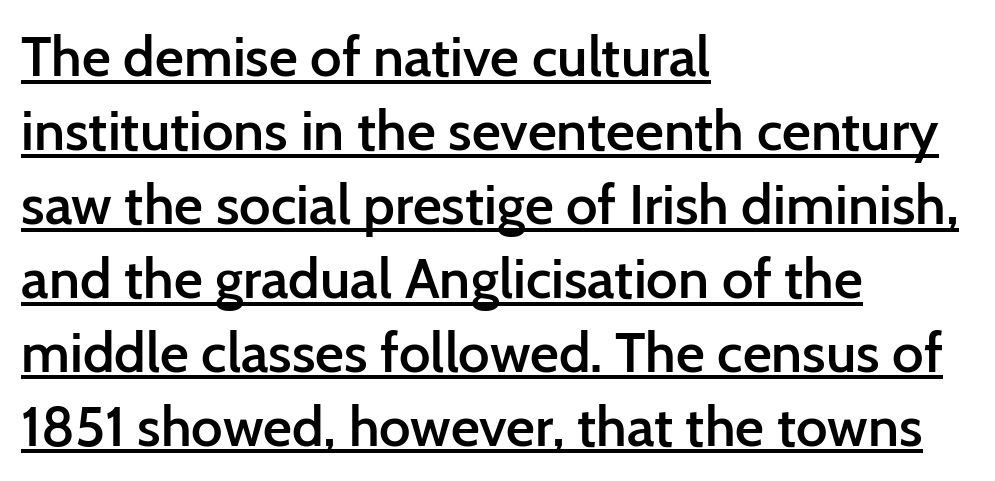
The image shows 56 px semibold sans-serif type, upright; set left-aligned, normal line spacing (1.32x), normal letter spacing, underlined; low stroke contrast and a medium x-height.
